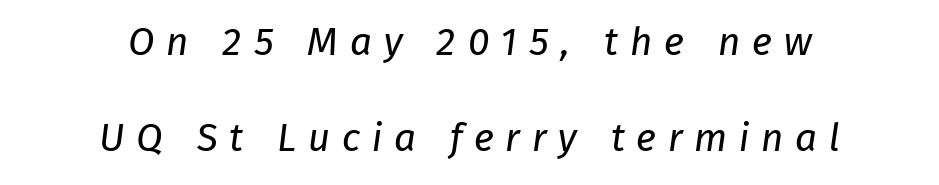
The image shows 39 px regular-weight sans-serif type; set centered, loose line spacing (2.47x), unusually wide letter spacing (+0.3 em), not underlined; low stroke contrast and a medium x-height.
